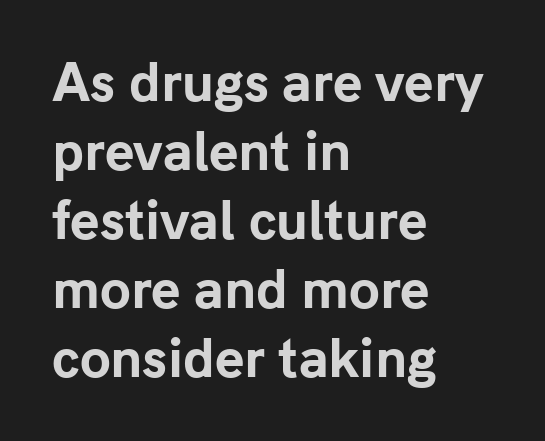
{"serif": "no", "italic": "no", "bold": "yes", "weight": "bold", "width": "normal", "stroke_contrast": "low", "x_height": "medium", "monospaced": "no", "underline": "no", "align": "left", "line_spacing": "normal", "line_spacing_ratio": 1.38, "letter_spacing": "normal", "letter_spacing_em": 0.0, "glyph_px": 50}
